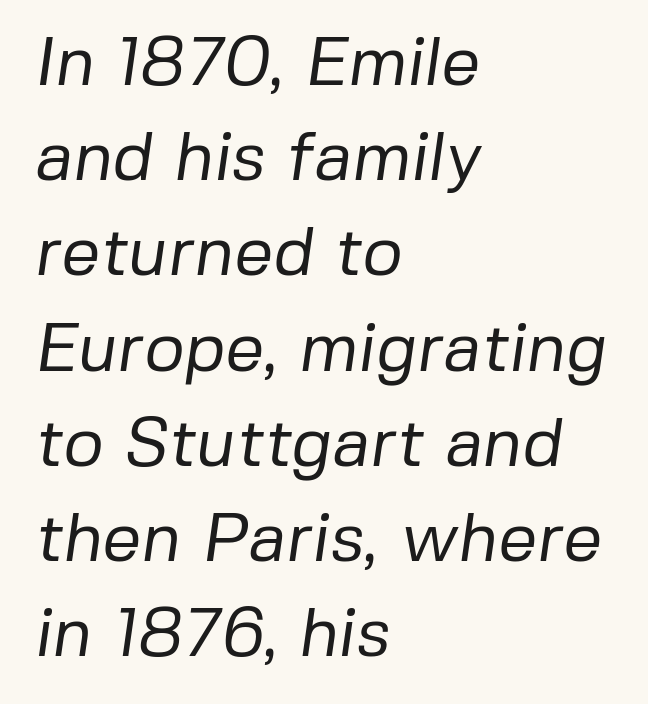
The image shows 69 px regular-weight sans-serif type; set left-aligned, normal line spacing (1.38x), normal letter spacing, not underlined; low stroke contrast and a medium x-height.
